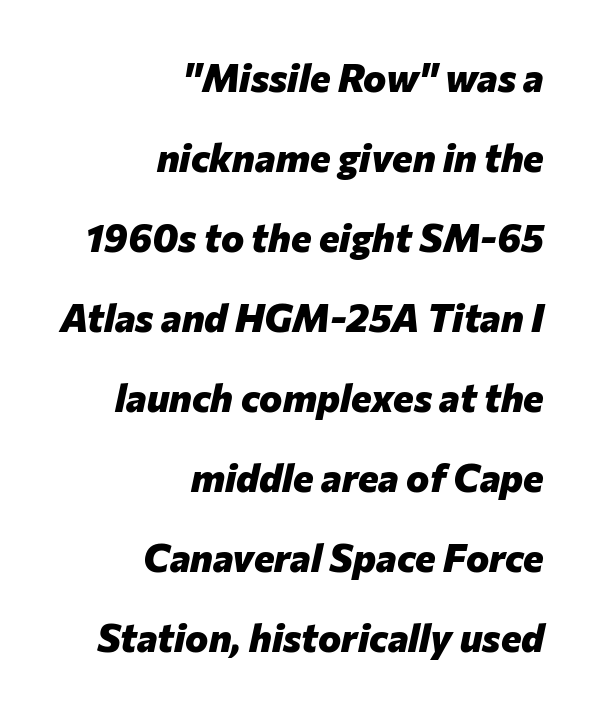
{"italic": "yes", "lean": "right", "slant_degrees": 12, "bold": "yes", "weight": "heavy", "width": "normal", "stroke_contrast": "low", "x_height": "medium", "monospaced": "no", "underline": "no", "align": "right", "line_spacing": "loose", "line_spacing_ratio": 2.05, "letter_spacing": "normal", "letter_spacing_em": 0.0, "glyph_px": 39}
